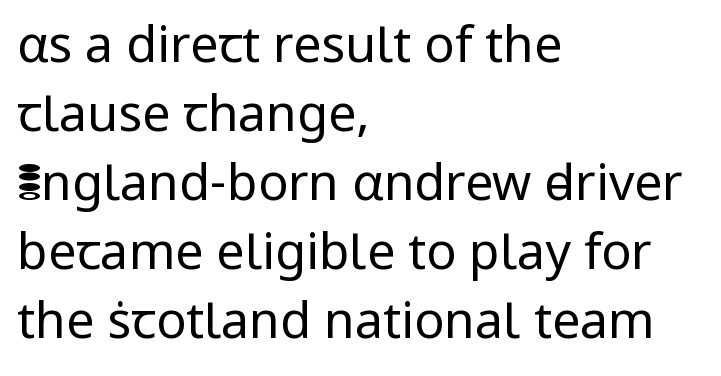
Here the glyphs are tracked normally, forming tight word shapes. These lines were composed using upright roman letters. The compositor pushed each line to the left boundary. A typesetter would call this proportional, since set widths differ per character. This is not heavy type; no bold has been used. The area under the type is left untouched.
